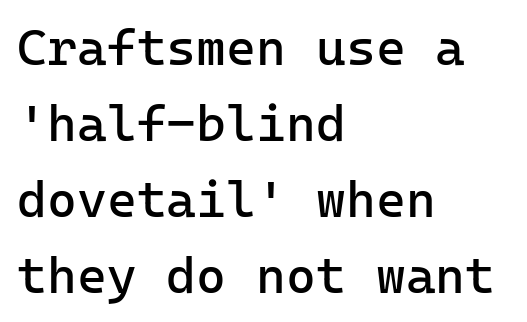
{"serif": "no", "italic": "no", "bold": "no", "weight": "regular", "width": "normal", "stroke_contrast": "low", "x_height": "medium", "monospaced": "yes", "underline": "no", "align": "left", "line_spacing": "normal", "line_spacing_ratio": 1.49, "letter_spacing": "normal", "letter_spacing_em": 0.0, "glyph_px": 51}
